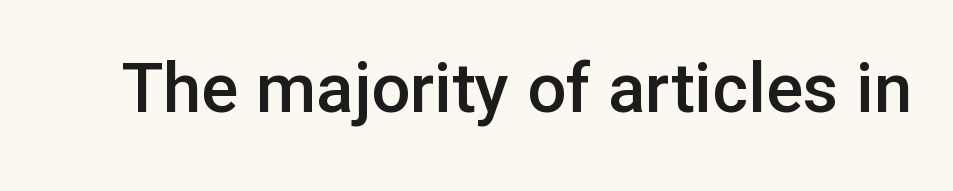
The image shows 69 px semibold sans-serif type, upright; set normal letter spacing, not underlined; low stroke contrast and a medium x-height.
